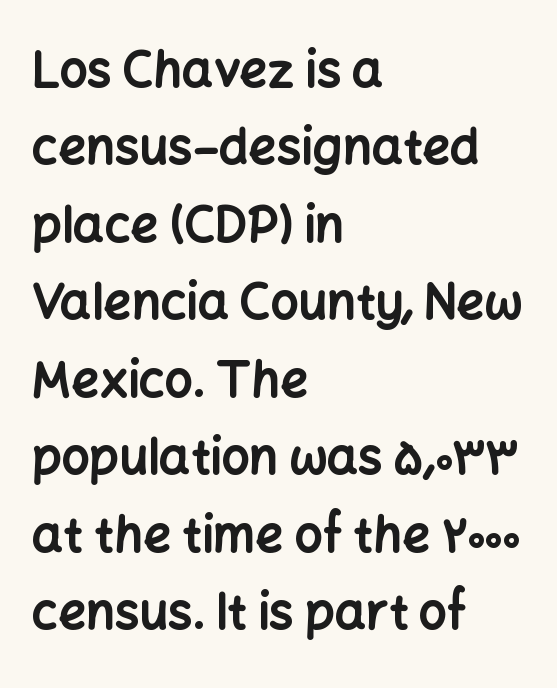
Q: Is the text bold? A: Yes.
Q: Is the text italic (slanted)? A: No, it is upright.
Q: Is the typeface a serif or a sans-serif typeface? A: Sans-serif.
Q: Is the text underlined? A: No.
Q: How is the paragraph aligned? A: Left-aligned.
Q: Is the spacing between letters normal or unusually wide? A: Normal.
Q: Is the spacing between lines tight, normal or loose? A: Normal.
Q: Width (condensed, normal, or wide)? A: Normal.
Q: Stroke contrast? A: Low.
Q: x-height? A: Medium.
Q: Monospaced? A: No.
